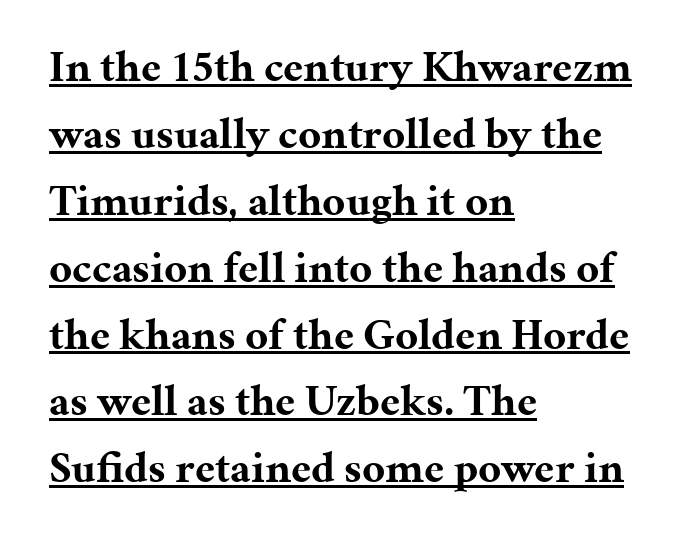
The image shows 44 px bold serif type, upright; set left-aligned, normal line spacing (1.52x), normal letter spacing, underlined; medium stroke contrast and a medium x-height.
